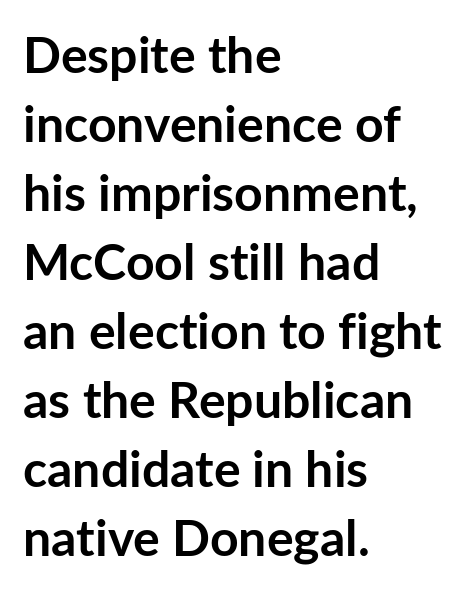
Q: Is the text bold? A: Yes.
Q: Is the text italic (slanted)? A: No, it is upright.
Q: Is the typeface a serif or a sans-serif typeface? A: Sans-serif.
Q: Is the text underlined? A: No.
Q: How is the paragraph aligned? A: Left-aligned.
Q: Is the spacing between letters normal or unusually wide? A: Normal.
Q: Is the spacing between lines tight, normal or loose? A: Normal.
Q: Width (condensed, normal, or wide)? A: Normal.
Q: Stroke contrast? A: Low.
Q: x-height? A: Medium.
Q: Monospaced? A: No.
